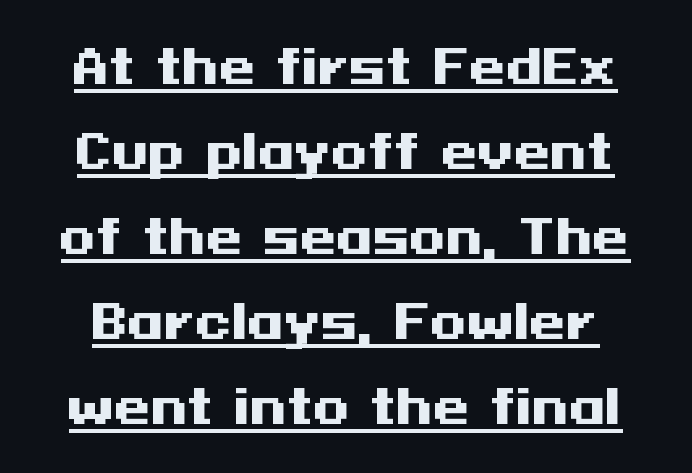
Q: Is the text bold? A: Yes.
Q: Is the text italic (slanted)? A: No, it is upright.
Q: Is the typeface a serif or a sans-serif typeface? A: Sans-serif.
Q: Is the text underlined? A: Yes.
Q: Is the spacing between letters normal or unusually wide? A: Normal.
Q: Width (condensed, normal, or wide)? A: Wide.
Q: Stroke contrast? A: Medium.
Q: x-height? A: Medium.
